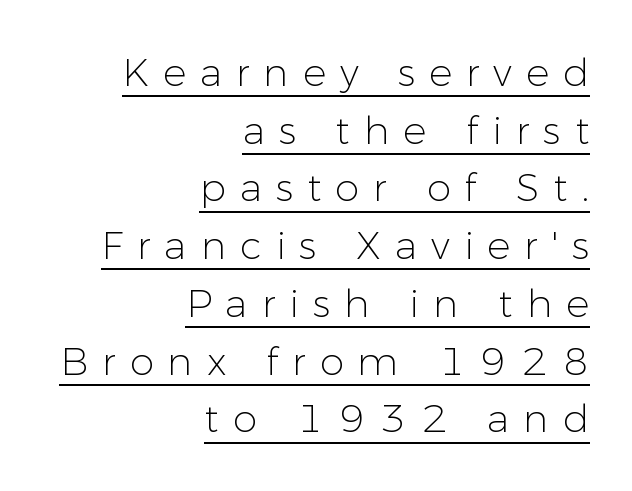
The face looks like a standard text weight, possibly lighter. Here the designer chose a conventional face with non-uniform glyph widths. Italic? Not at all — the glyphs are vertical. Classification — sans serif. In CSS terms this would be text-align: right.
